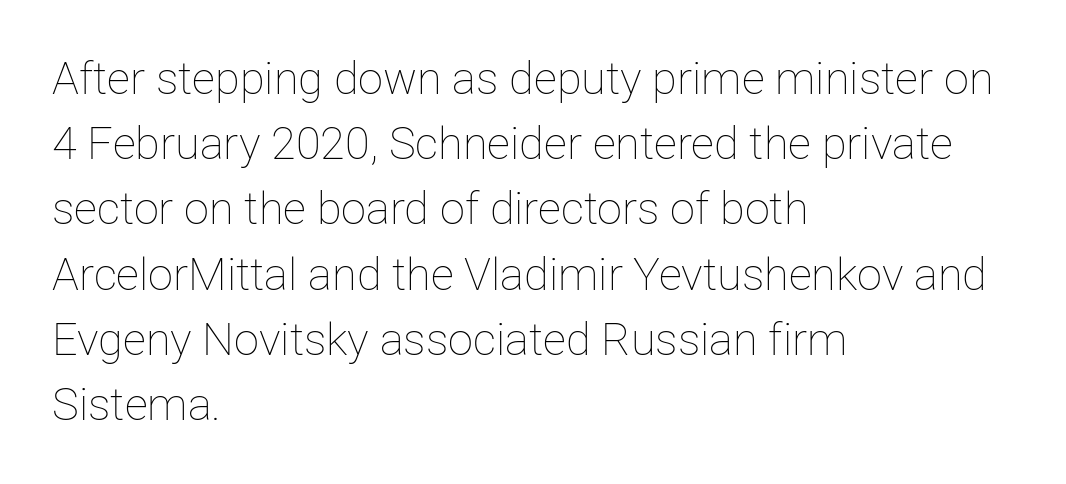
{"italic": "no", "bold": "no", "weight": "thin", "width": "normal", "stroke_contrast": "low", "x_height": "medium", "monospaced": "no", "underline": "no", "align": "left", "line_spacing": "normal", "line_spacing_ratio": 1.45, "letter_spacing": "normal", "letter_spacing_em": 0.0, "glyph_px": 45}
